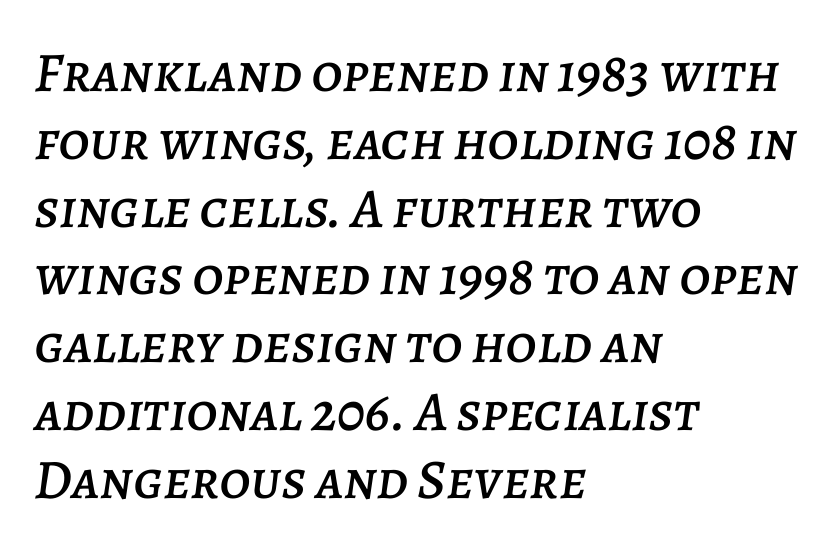
Standard letterfit; no display-style spreading of the glyphs. Posture: slanted. Check under the words: just untouched page. The setting favours the left margin, as ordinary paragraphs usually do. The passage shown is typed in a proportional face where columns would drift.
